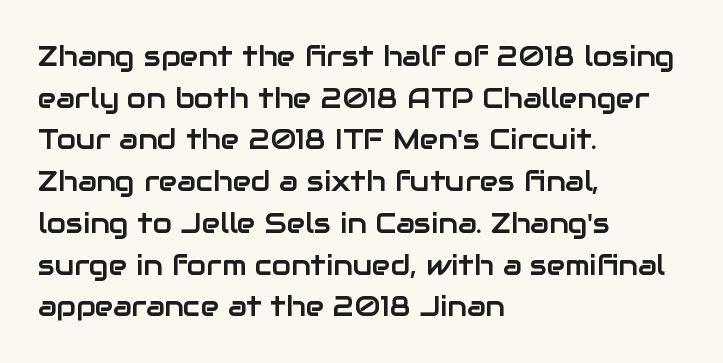
The image shows 28 px sans-serif type, upright; set left-aligned, normal line spacing (1.49x), normal letter spacing, not underlined; low stroke contrast and a medium x-height.
